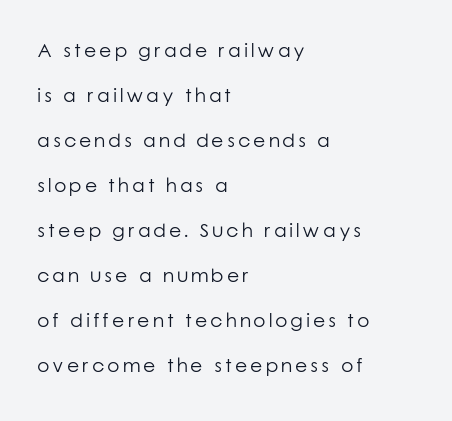
The image shows 20 px text type, upright; set left-aligned, loose line spacing (2.25x), not underlined.
